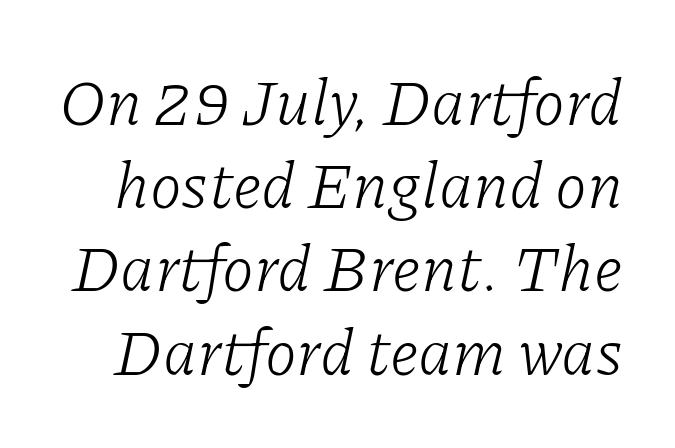
The line texture is even and compact thanks to regular tracking. Note the varied advance widths — an 'i' is clearly narrower than an 'm'. Is this a heavy cut? Hardly; it is regular or lighter. Notice how the stems are inclined rather than vertical — that's the hallmark of italics. This sample uses a serif face.
